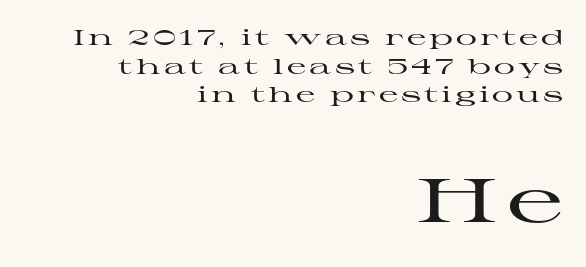
Q: Is the text italic (slanted)? A: No, it is upright.
Q: Is the typeface a serif or a sans-serif typeface? A: Serif.
Q: Is the text underlined? A: No.
Q: How is the paragraph aligned? A: Right-aligned.
Q: Is the spacing between lines tight, normal or loose? A: Normal.
Q: Which block of text is set in a larger size, the first (top) or the second (bottom)? A: The second (bottom) one.
Q: Width (condensed, normal, or wide)? A: Wide.
Q: Stroke contrast? A: High.
Q: x-height? A: Medium.
Q: Monospaced? A: No.
